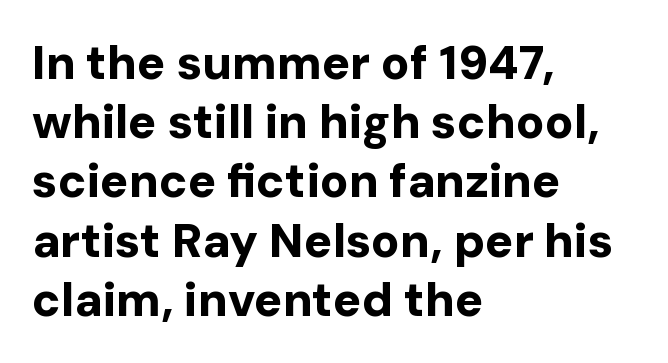
{"serif": "no", "italic": "no", "bold": "yes", "weight": "bold", "width": "normal", "stroke_contrast": "low", "x_height": "medium", "monospaced": "no", "underline": "no", "align": "left", "line_spacing": "normal", "line_spacing_ratio": 1.26, "letter_spacing": "normal", "letter_spacing_em": 0.0, "glyph_px": 47}
